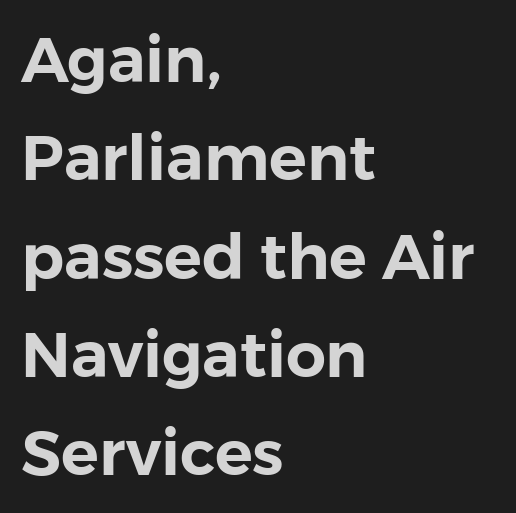
Horizontally, the lines are justified to the leading edge only. Tracking here is standard; glyphs follow each other at the usual distance. Observe the absence of serifs on each vertical stroke in this sample. Unlike italic type, these characters show no tilt at all. The passage shown is typed in a proportional face where columns would drift. Underline: absent.
